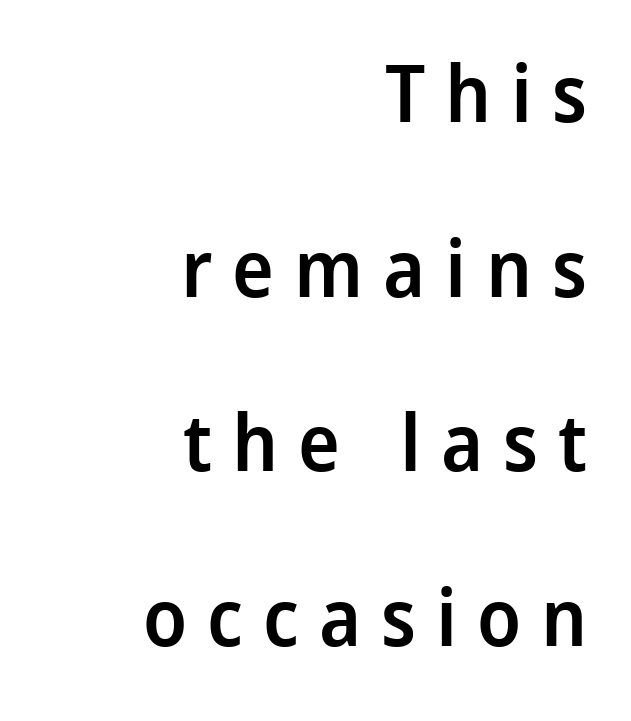
Q: Is the text bold? A: Semi-bold.
Q: Is the text italic (slanted)? A: No, it is upright.
Q: Is the typeface a serif or a sans-serif typeface? A: Sans-serif.
Q: Is the text underlined? A: No.
Q: How is the paragraph aligned? A: Right-aligned.
Q: Is the spacing between letters normal or unusually wide? A: Unusually wide.
Q: Is the spacing between lines tight, normal or loose? A: Loose.
Q: Width (condensed, normal, or wide)? A: Condensed.
Q: Stroke contrast? A: Low.
Q: x-height? A: Large.
Q: Monospaced? A: No.
